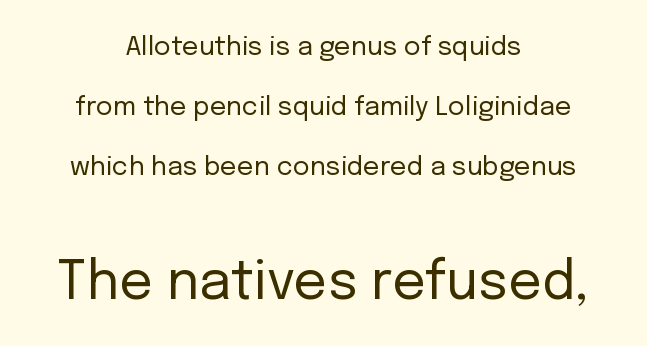
Q: Is the text bold? A: No.
Q: Is the text italic (slanted)? A: No, it is upright.
Q: Is the typeface a serif or a sans-serif typeface? A: Sans-serif.
Q: Is the text underlined? A: No.
Q: How is the paragraph aligned? A: Centered.
Q: Is the spacing between letters normal or unusually wide? A: Normal.
Q: Is the spacing between lines tight, normal or loose? A: Loose.
Q: Which block of text is set in a larger size, the first (top) or the second (bottom)? A: The second (bottom) one.
Q: Width (condensed, normal, or wide)? A: Normal.
Q: Stroke contrast? A: Low.
Q: x-height? A: Medium.
Q: Monospaced? A: No.
